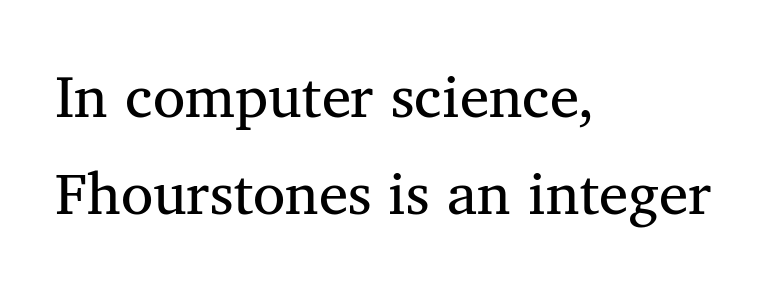
Descender tails drop into unmarked territory. This rendering uses left alignment, leaving the right contour irregular. You can tell from the footed stems that serif type was used. On a weight scale, this lands at 450 or below. Compared with typical body copy, the letter spacing here is the same.
